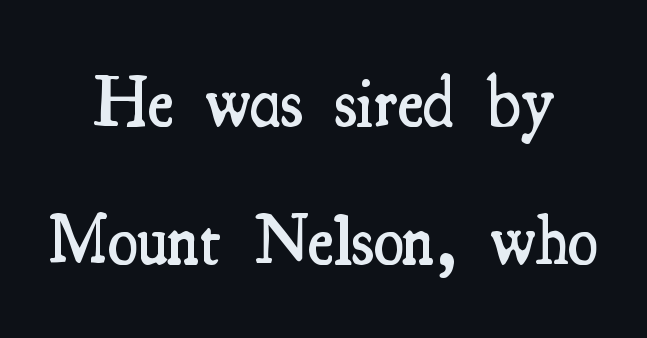
The image shows 70 px semibold, condensed serif type, upright; set loose line spacing (1.97x), normal letter spacing, not underlined; medium stroke contrast and a small x-height.
